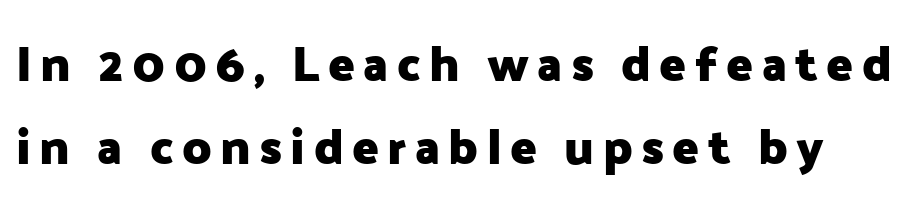
Compared with an ordinary text face, these strokes are far heavier — a full bold. Varying glyph widths throughout — classic text-font behaviour. A bare baseline throughout the passage. Does the lettering tilt? It doesn't — this is upright.
